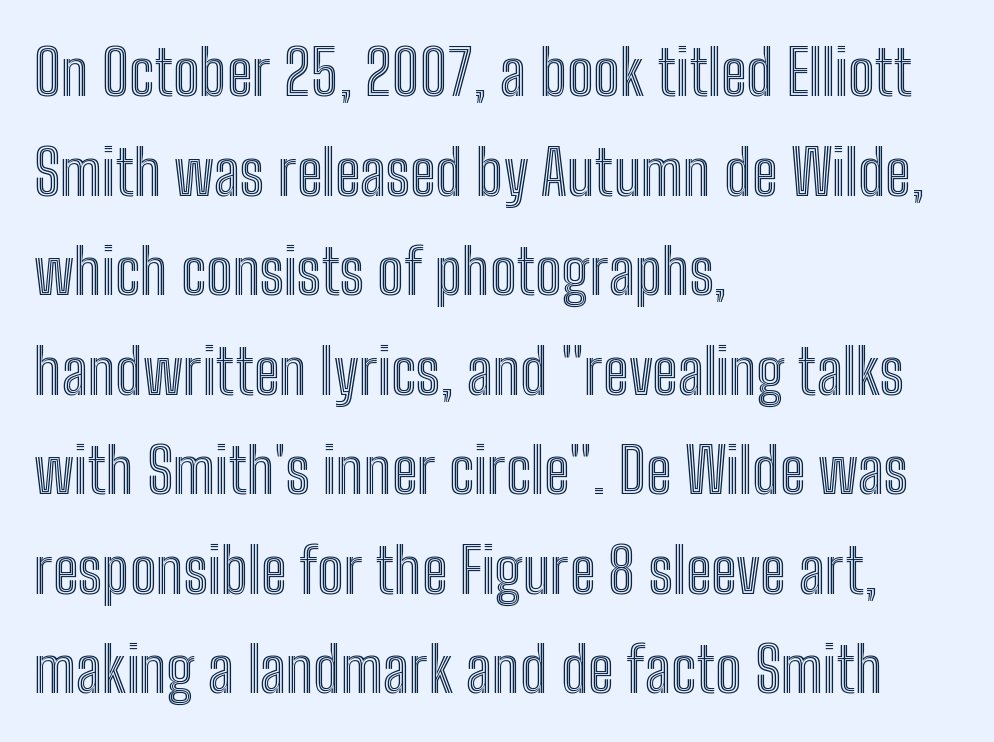
Q: Is the text italic (slanted)? A: No, it is upright.
Q: Is the text underlined? A: No.
Q: How is the paragraph aligned? A: Left-aligned.
Q: Is the spacing between letters normal or unusually wide? A: Normal.
Q: Is the spacing between lines tight, normal or loose? A: Normal.
Q: Width (condensed, normal, or wide)? A: Condensed.
Q: x-height? A: Medium.
Q: Monospaced? A: No.
